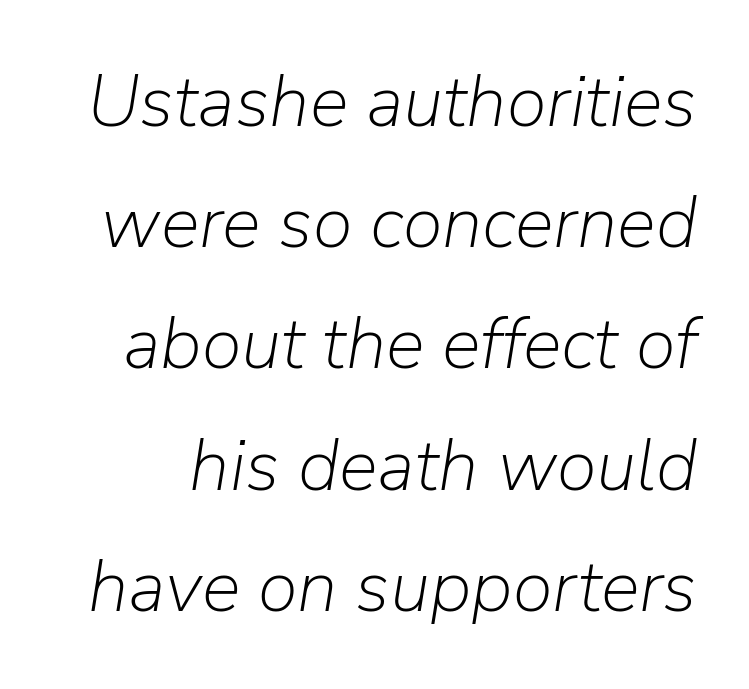
Each row of text sits above clean, open space. A normal amount of white space separates one row of letters from the next. Spacing between characters is what you'd get straight out of the box. The font is comparable to plain body text, perhaps lighter.
